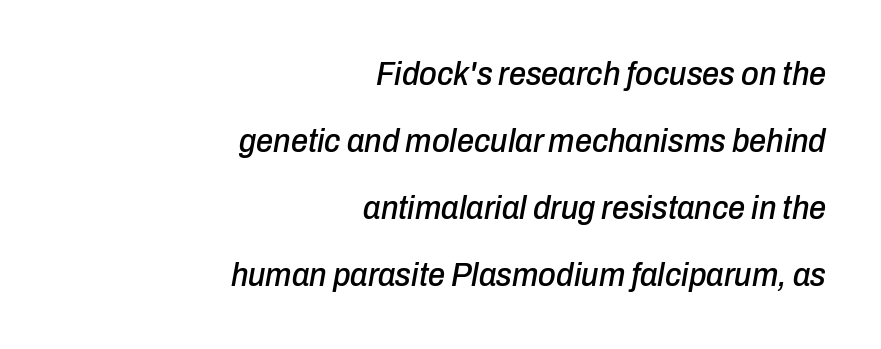
The image shows 34 px condensed type, italic (leaning right); set right-aligned, loose line spacing (1.97x), normal letter spacing, not underlined; low stroke contrast and a medium x-height.
